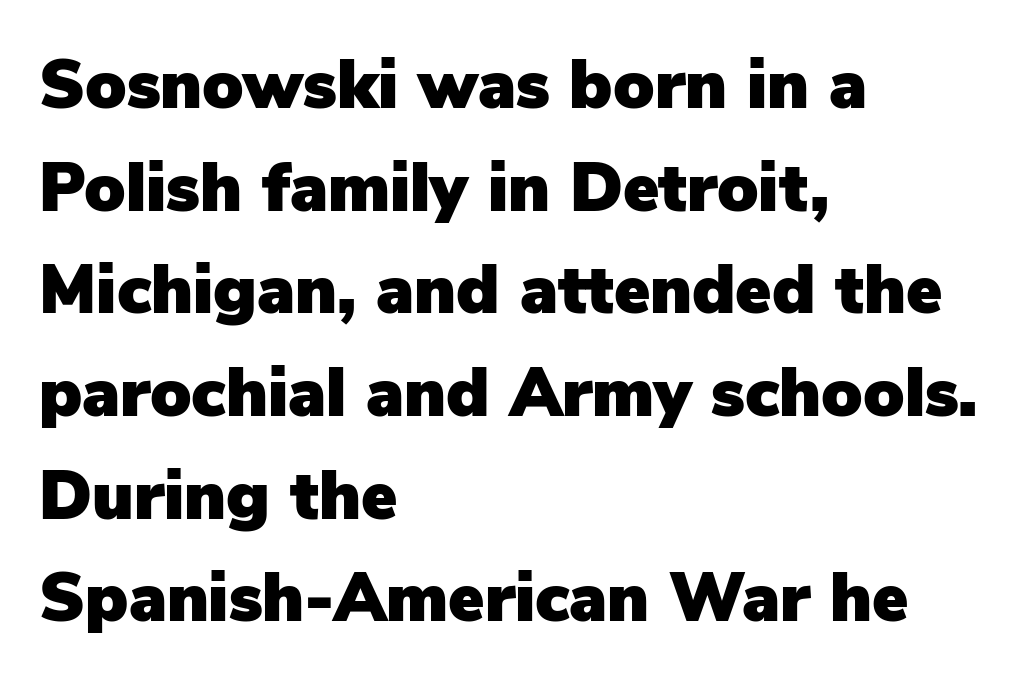
The image shows 68 px sans-serif type, upright; set left-aligned, normal line spacing (1.51x), normal letter spacing, not underlined; low stroke contrast and a medium x-height.
